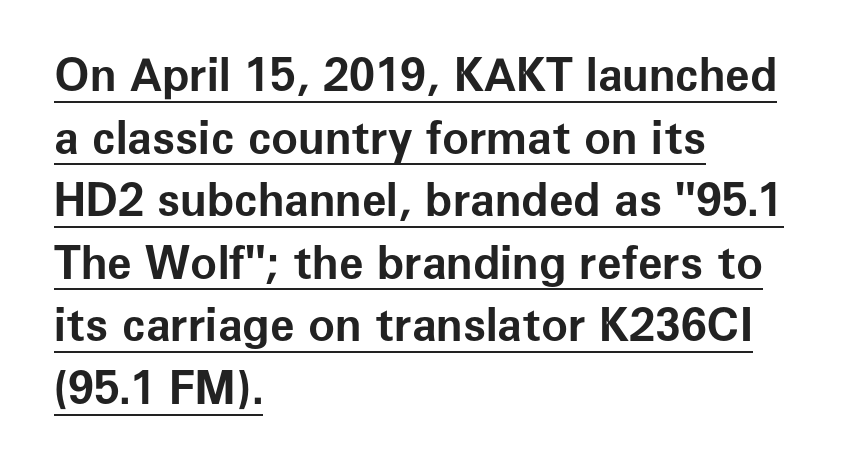
Q: Is the text bold? A: Yes.
Q: Is the text italic (slanted)? A: No, it is upright.
Q: Is the typeface a serif or a sans-serif typeface? A: Sans-serif.
Q: Is the text underlined? A: Yes.
Q: How is the paragraph aligned? A: Left-aligned.
Q: Is the spacing between letters normal or unusually wide? A: Normal.
Q: Is the spacing between lines tight, normal or loose? A: Normal.
Q: Width (condensed, normal, or wide)? A: Normal.
Q: Stroke contrast? A: Low.
Q: x-height? A: Medium.
Q: Monospaced? A: No.
